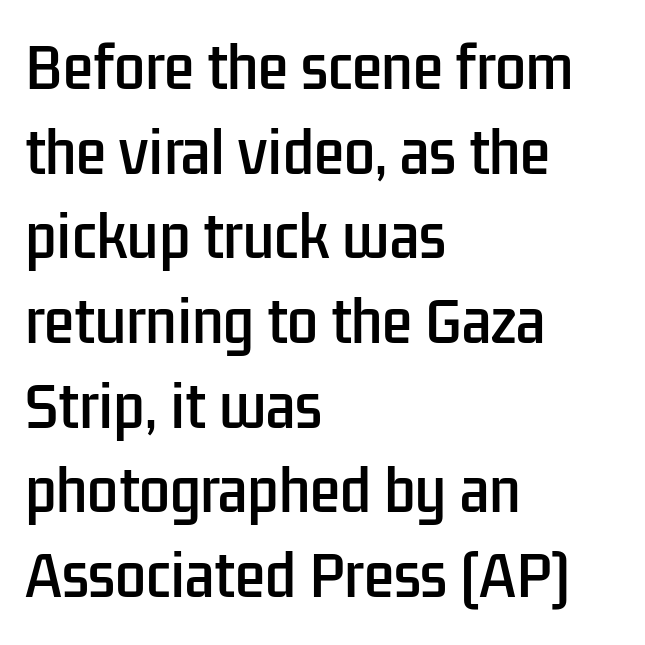
The image shows 55 px condensed sans-serif type, upright; set left-aligned, normal line spacing (1.54x), normal letter spacing, not underlined; low stroke contrast and a medium x-height.
